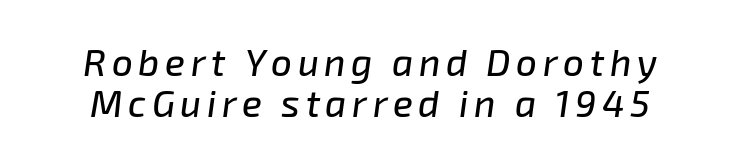
The image shows 37 px text type, italic (leaning right); set tight line spacing (1.1x), not underlined; low stroke contrast and a medium x-height.
